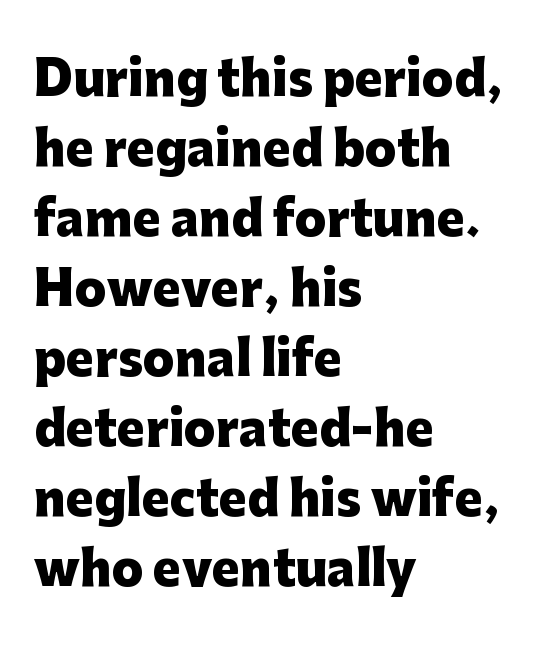
{"serif": "no", "italic": "no", "bold": "yes", "weight": "heavy", "width": "normal", "stroke_contrast": "low", "x_height": "medium", "monospaced": "no", "underline": "no", "align": "left", "line_spacing": "normal", "line_spacing_ratio": 1.49, "letter_spacing": "normal", "letter_spacing_em": 0.0, "glyph_px": 47}
